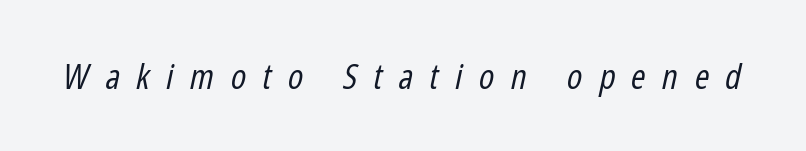
Each stroke keeps to a modest, everyday thickness or less. These lines are rendered in a variable-pitch font. A bare baseline throughout the passage. Display-style spreading of the glyphs; the letterfit is very open. Tall strokes in this sample are angled rather than plumb.
